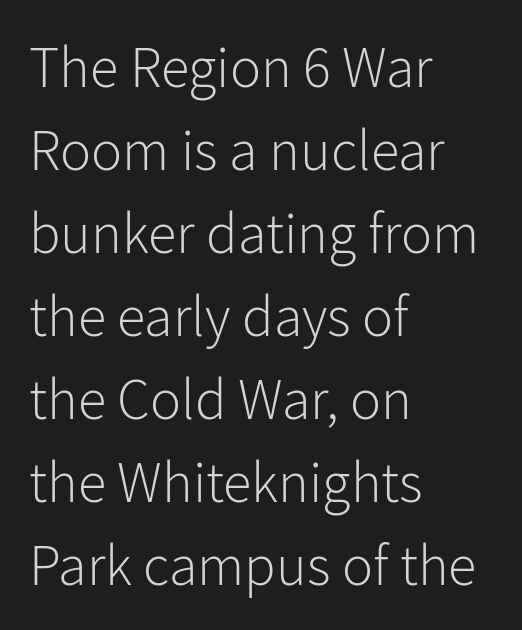
{"serif": "no", "italic": "no", "bold": "no", "weight": "light", "width": "normal", "stroke_contrast": "low", "x_height": "medium", "monospaced": "no", "underline": "no", "align": "left", "line_spacing": "normal", "line_spacing_ratio": 1.43, "letter_spacing": "normal", "letter_spacing_em": 0.0, "glyph_px": 58}
